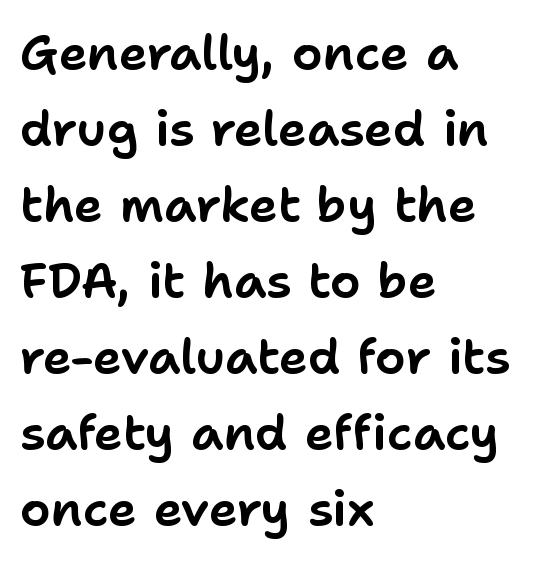
The image shows 49 px sans-serif type, upright; set left-aligned, normal line spacing (1.55x), normal letter spacing, not underlined; low stroke contrast and a medium x-height.
